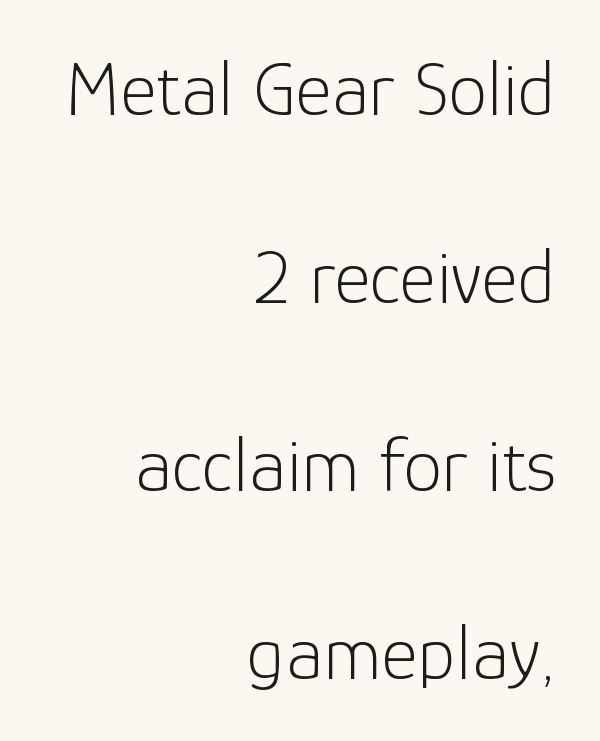
Caption: standard tracking, unaltered. The passage shown is not underscored anywhere. This sample is right-justified, so line beginnings fall wherever the words allow. Weight: not bold — regular or lighter.
